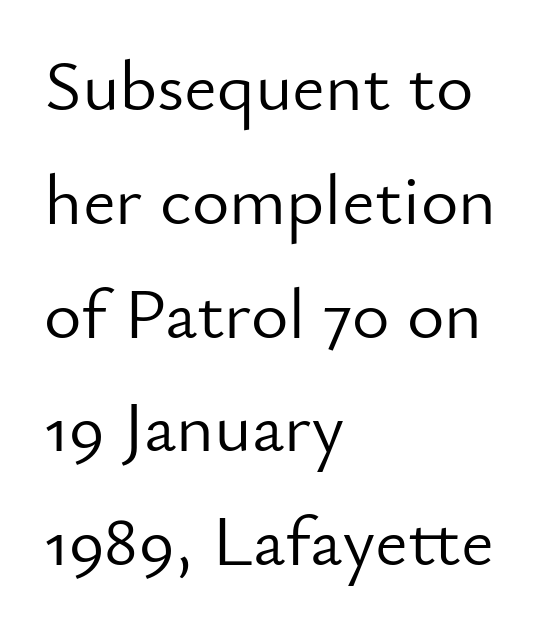
{"serif": "no", "italic": "no", "bold": "no", "weight": "light", "width": "normal", "stroke_contrast": "low", "x_height": "small", "monospaced": "no", "underline": "no", "align": "left", "line_spacing": "normal", "line_spacing_ratio": 1.58, "letter_spacing": "normal", "letter_spacing_em": 0.0, "glyph_px": 72}
